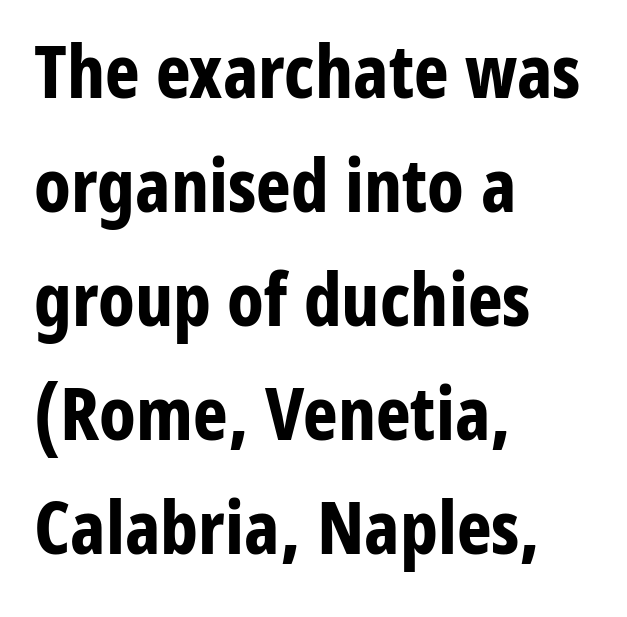
{"serif": "no", "italic": "no", "bold": "yes", "weight": "bold", "width": "condensed", "stroke_contrast": "low", "x_height": "medium", "monospaced": "no", "underline": "no", "align": "left", "line_spacing": "normal", "line_spacing_ratio": 1.54, "letter_spacing": "normal", "letter_spacing_em": 0.0, "glyph_px": 74}
